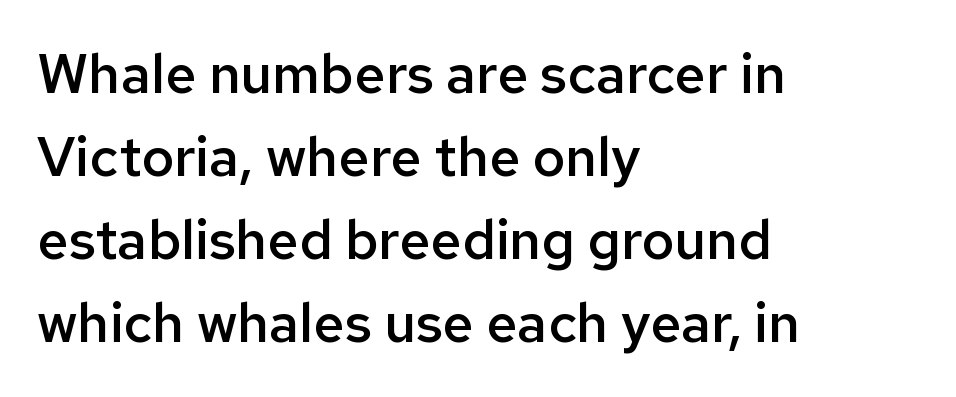
Each glyph is drawn with semibold strokes, heavier than normal yet not fully bold. Nobody touched the tracking dial on this one. Each row of text sits above clean, open space. A typesetter would label this face a sans. A typesetter would mark this as roman, not italic.
